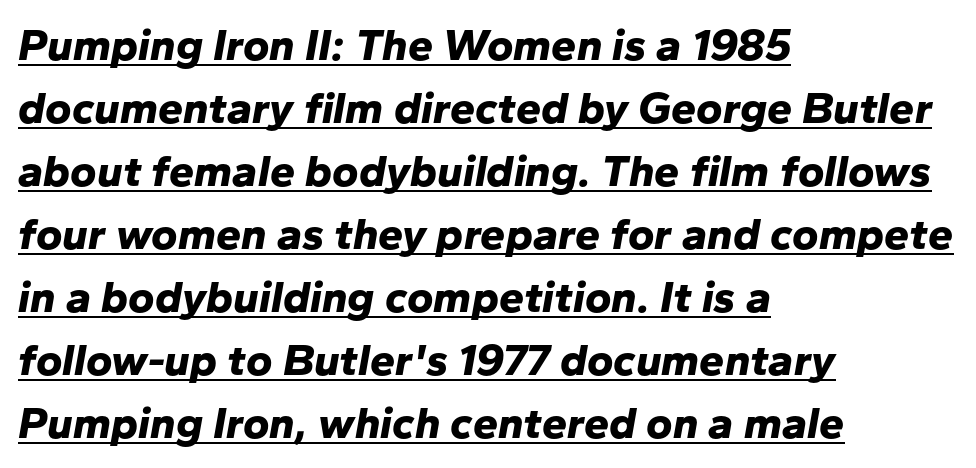
The image shows 45 px bold type, italic (leaning right); set left-aligned, normal line spacing (1.4x), normal letter spacing, underlined; low stroke contrast and a medium x-height.
